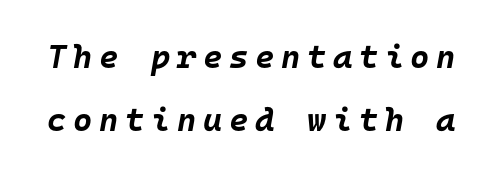
The image shows 33 px bold type, italic (leaning right), monospaced; set loose line spacing (1.92x), unusually wide letter spacing (+0.2 em), not underlined; low stroke contrast and a large x-height.
